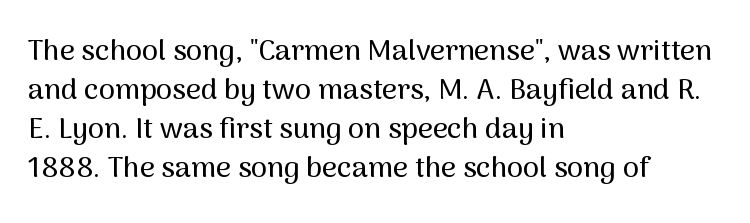
Q: Is the text italic (slanted)? A: No, it is upright.
Q: Is the typeface a serif or a sans-serif typeface? A: Sans-serif.
Q: Is the text underlined? A: No.
Q: How is the paragraph aligned? A: Left-aligned.
Q: Is the spacing between letters normal or unusually wide? A: Normal.
Q: Is the spacing between lines tight, normal or loose? A: Normal.
Q: Width (condensed, normal, or wide)? A: Normal.
Q: Stroke contrast? A: Medium.
Q: x-height? A: Medium.
Q: Monospaced? A: No.
